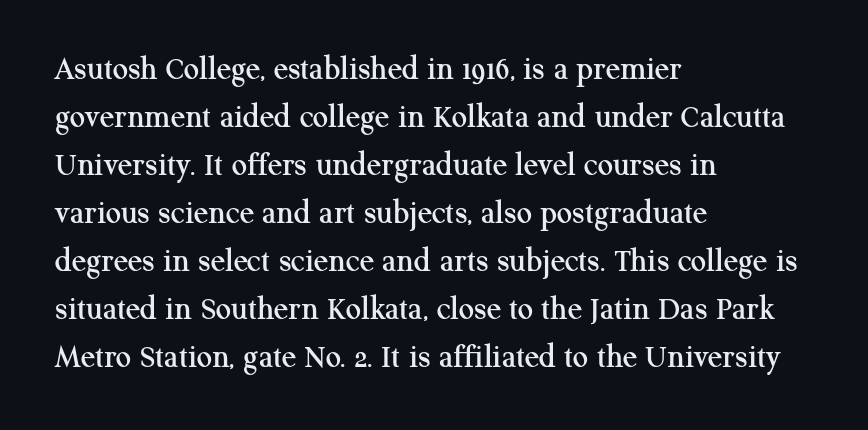
Q: Is the text italic (slanted)? A: No, it is upright.
Q: Is the typeface a serif or a sans-serif typeface? A: Serif.
Q: Is the text underlined? A: No.
Q: How is the paragraph aligned? A: Left-aligned.
Q: Is the spacing between letters normal or unusually wide? A: Normal.
Q: Is the spacing between lines tight, normal or loose? A: Normal.
Q: Width (condensed, normal, or wide)? A: Normal.
Q: Stroke contrast? A: Medium.
Q: x-height? A: Medium.
Q: Monospaced? A: No.
